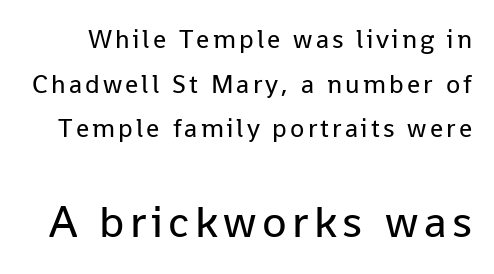
The image shows 45 px regular-weight sans-serif type, upright; set line spacing 1.72x, not underlined; the second (bottom) block is 1.73x larger; low stroke contrast and a medium x-height.
